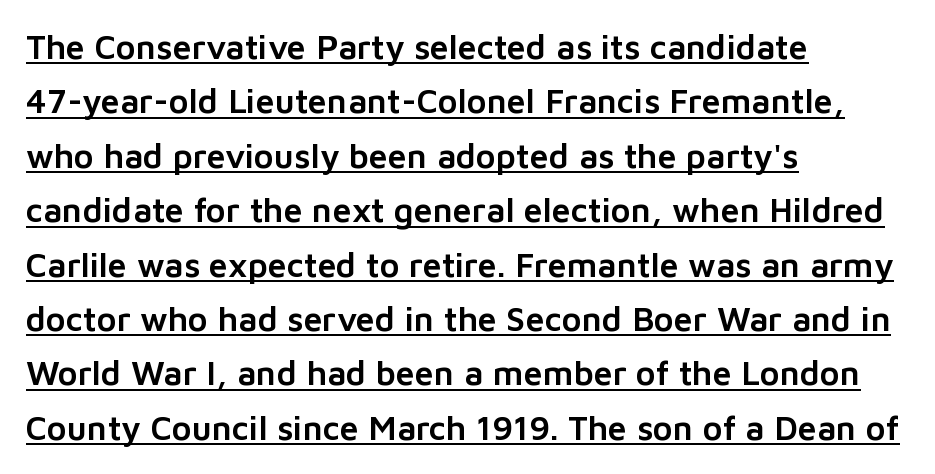
Font category for this specimen: sans-serif. Visually the block forms a straight wall on the left and a jagged coastline on the right. The face used here is proportionally spaced, like ordinary book or web type. A typographer would call this underscored text.
